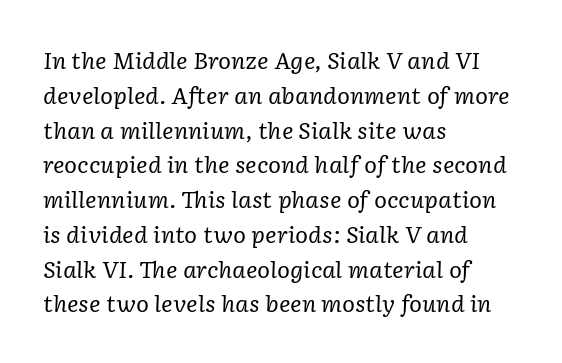
Q: Is the text bold? A: No.
Q: Is the text italic (slanted)? A: Yes, it leans right by about 2 degrees.
Q: Is the text underlined? A: No.
Q: How is the paragraph aligned? A: Left-aligned.
Q: Is the spacing between letters normal or unusually wide? A: Normal.
Q: Is the spacing between lines tight, normal or loose? A: Normal.
